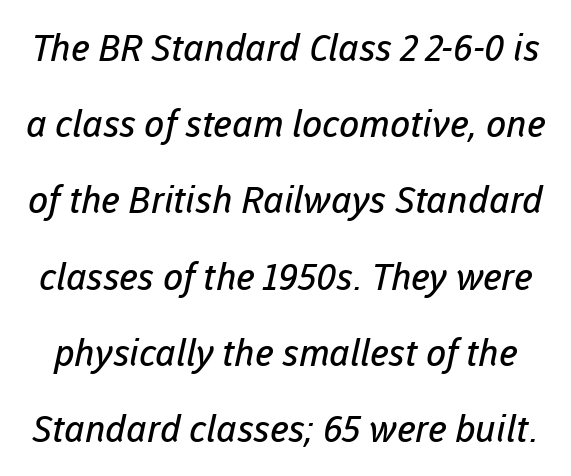
The image shows 37 px regular-weight sans-serif type; set loose line spacing (2.06x), normal letter spacing, not underlined; low stroke contrast and a medium x-height.
